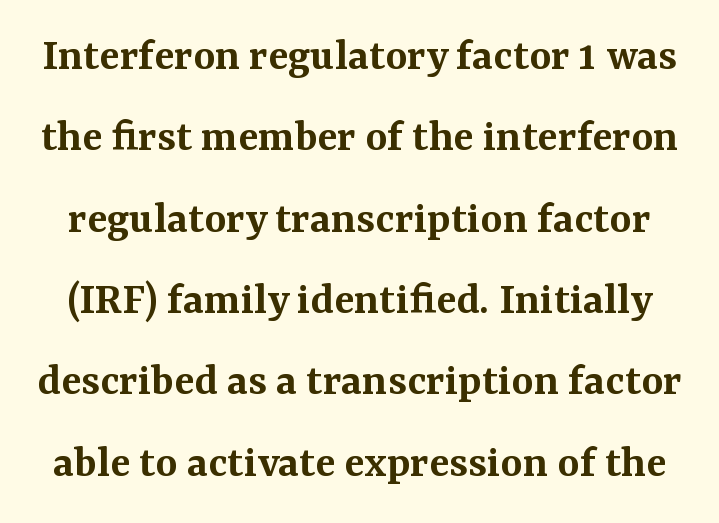
Q: Is the text bold? A: Semi-bold.
Q: Is the text italic (slanted)? A: No, it is upright.
Q: Is the typeface a serif or a sans-serif typeface? A: Serif.
Q: Is the text underlined? A: No.
Q: Is the spacing between letters normal or unusually wide? A: Normal.
Q: Width (condensed, normal, or wide)? A: Normal.
Q: Stroke contrast? A: Medium.
Q: x-height? A: Medium.
Q: Monospaced? A: No.
